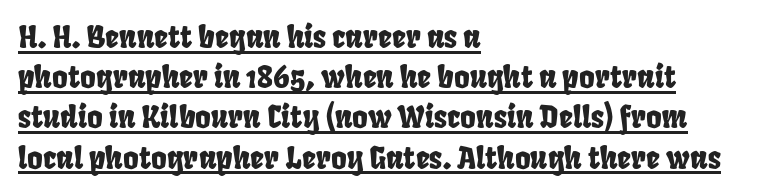
Q: Is the typeface a serif or a sans-serif typeface? A: Sans-serif.
Q: Is the text underlined? A: Yes.
Q: How is the paragraph aligned? A: Left-aligned.
Q: Is the spacing between letters normal or unusually wide? A: Normal.
Q: Is the spacing between lines tight, normal or loose? A: Normal.
Q: Width (condensed, normal, or wide)? A: Condensed.
Q: Stroke contrast? A: Low.
Q: x-height? A: Large.
Q: Monospaced? A: No.
